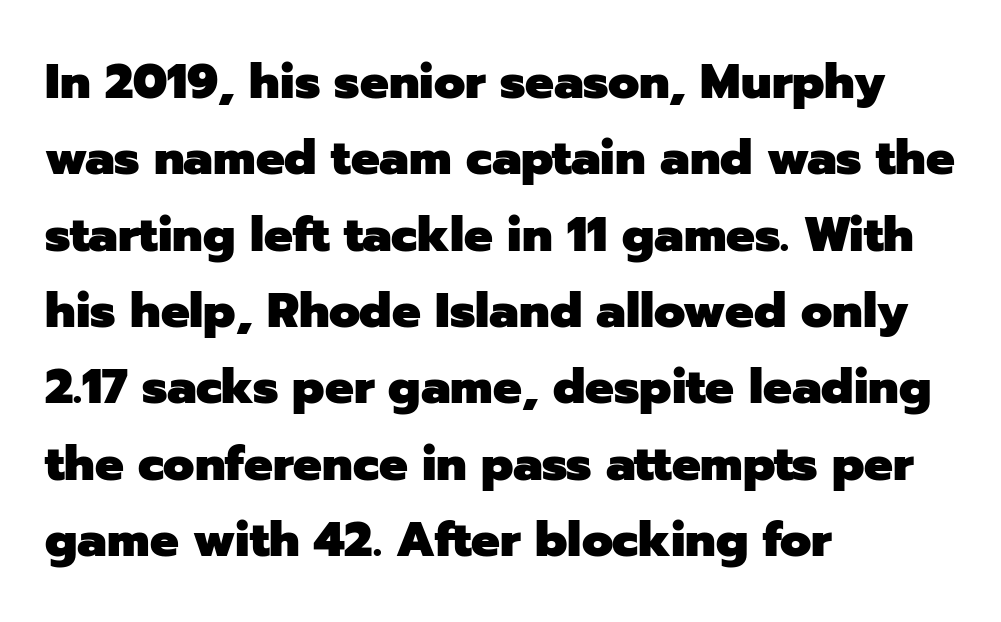
The image shows 48 px heavy sans-serif type, upright; set left-aligned, normal line spacing (1.59x), normal letter spacing, not underlined; low stroke contrast and a medium x-height.
